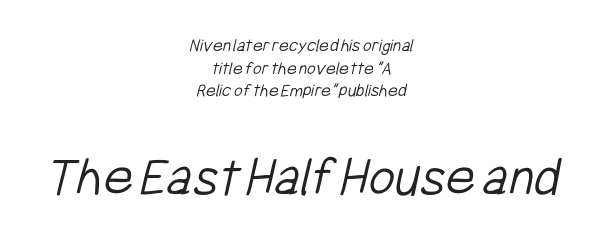
Q: Is the text bold? A: No.
Q: Is the typeface a serif or a sans-serif typeface? A: Sans-serif.
Q: Is the text underlined? A: No.
Q: How is the paragraph aligned? A: Centered.
Q: Is the spacing between letters normal or unusually wide? A: Normal.
Q: Which block of text is set in a larger size, the first (top) or the second (bottom)? A: The second (bottom) one.
Q: Width (condensed, normal, or wide)? A: Condensed.
Q: Stroke contrast? A: Low.
Q: x-height? A: Medium.
Q: Monospaced? A: No.
